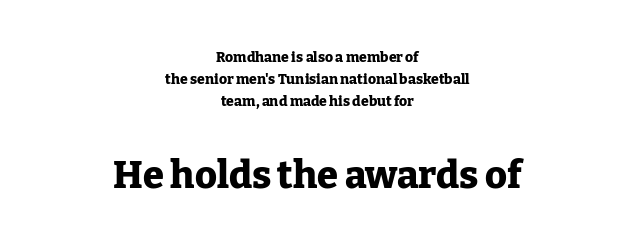
Observe the ordinary spacing: letters are neighbours, not strangers. A typesetter would mark this as roman, not italic. Type style note: has serifs. You'd pick this weight for a headline — it's a proper bold. The glyphs are unaccompanied by any horizontal stroke below them.
